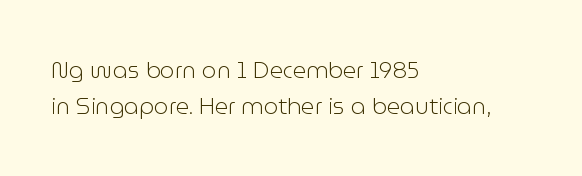
The foot of each line stays bare and open. It's the straight-up-and-down kind of type. The gaps between neighbouring characters are ordinary and unremarkable. A normal amount of white space separates one row of letters from the next. Typeset ragged right — the left edge is the straight one. Is the stroke heavy? The answer is a plain regular-or-lighter.
